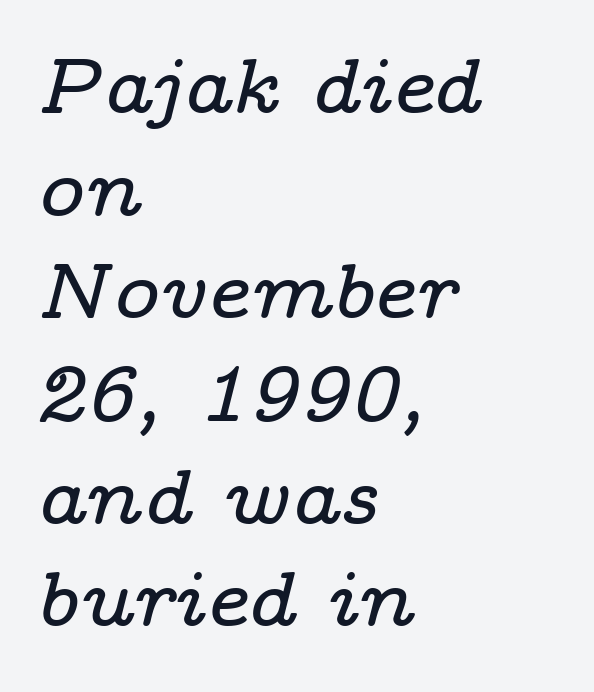
The image shows 79 px wide serif type, italic (leaning right); set left-aligned, normal line spacing (1.3x), normal letter spacing, not underlined; low stroke contrast and a medium x-height.
